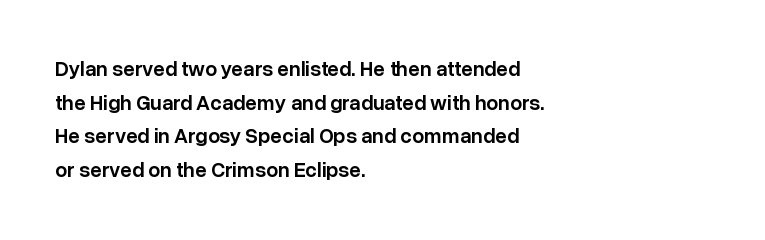
In terms of leading, this rendering sits right in the middle. These words are printed semibold, heavier than regular yet not bold. One-word summary of the alignment: left. Underline: absent.
